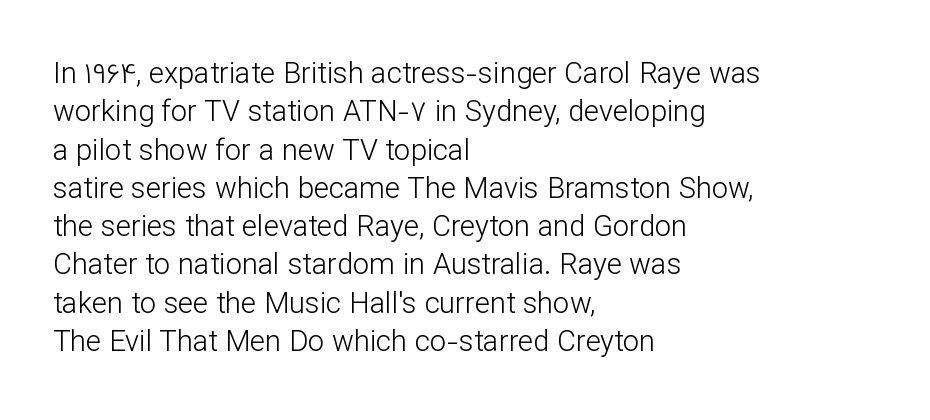
{"serif": "no", "italic": "no", "bold": "no", "weight": "light", "width": "normal", "stroke_contrast": "low", "x_height": "medium", "monospaced": "no", "underline": "no", "align": "left", "line_spacing": "normal", "line_spacing_ratio": 1.32, "letter_spacing": "normal", "letter_spacing_em": 0.0, "glyph_px": 29}
